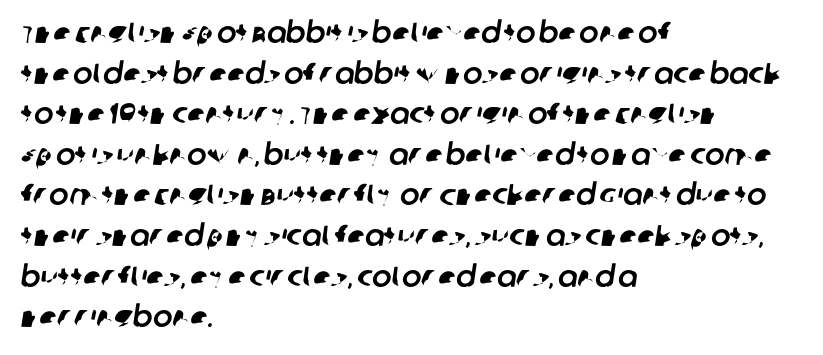
{"serif": "no", "width": "normal", "stroke_contrast": "low", "x_height": "large", "monospaced": "no", "underline": "no", "align": "left", "line_spacing": "normal", "line_spacing_ratio": 1.4, "letter_spacing": "normal", "letter_spacing_em": 0.0, "glyph_px": 29}
